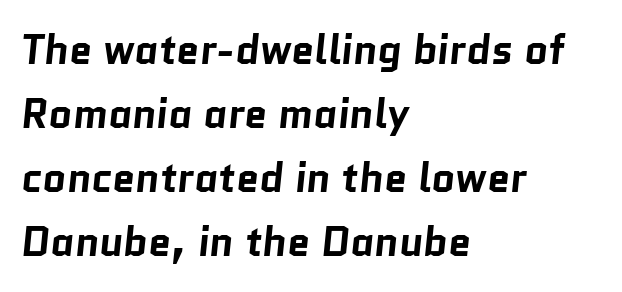
The image shows 41 px bold sans-serif type; set left-aligned, normal line spacing (1.56x), normal letter spacing, not underlined; low stroke contrast and a medium x-height.
